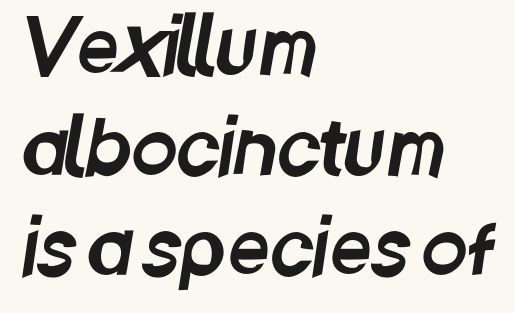
The horizontal fit of the characters is conventional and even. Anything drawn beneath the words? Only blank space. The rendering uses a moderate line-height, typical for paragraphs. Is this a sans? Yes — the strokes have no serifs. The setting favours the left margin, as ordinary paragraphs usually do. Varying glyph widths throughout — classic text-font behaviour.
